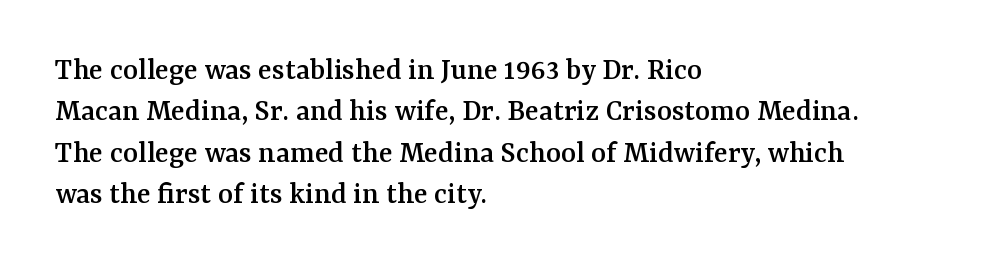
{"serif": "yes", "italic": "no", "width": "normal", "stroke_contrast": "medium", "x_height": "medium", "monospaced": "no", "underline": "no", "align": "left", "line_spacing": "normal", "line_spacing_ratio": 1.29, "letter_spacing": "normal", "letter_spacing_em": 0.0, "glyph_px": 32}
